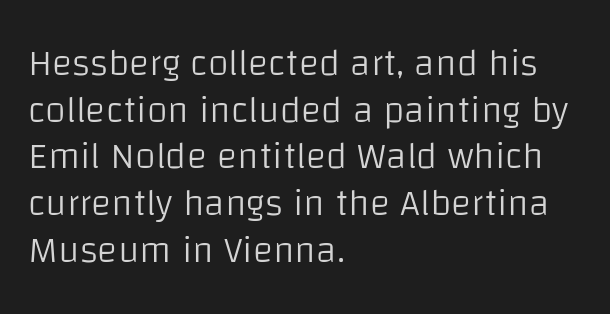
Q: Is the text bold? A: No.
Q: Is the text italic (slanted)? A: No, it is upright.
Q: Is the typeface a serif or a sans-serif typeface? A: Sans-serif.
Q: Is the text underlined? A: No.
Q: How is the paragraph aligned? A: Left-aligned.
Q: Is the spacing between letters normal or unusually wide? A: Normal.
Q: Width (condensed, normal, or wide)? A: Normal.
Q: Stroke contrast? A: Low.
Q: x-height? A: Large.
Q: Monospaced? A: No.
